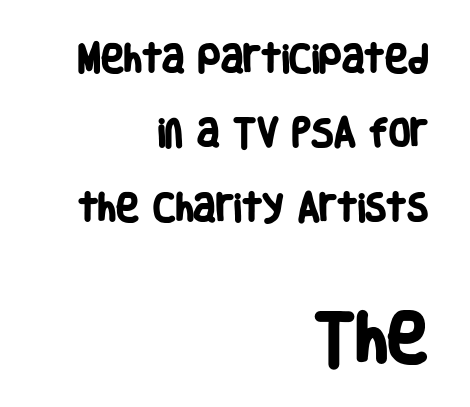
This rendering features lettering with no underline. Serif or sans? Sans — the stroke terminals are bare. Heavy, bold letterforms. The emphasis by scale lands on block number two, below.
